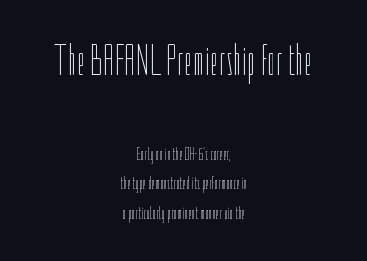
Size hierarchy here favors the leading block over the trailing one. In CSS terms this would be text-align: center. Regarding leading, the lines here are spaced in the standard way. Posture: vertical. The strip under each line holds only bare page.
